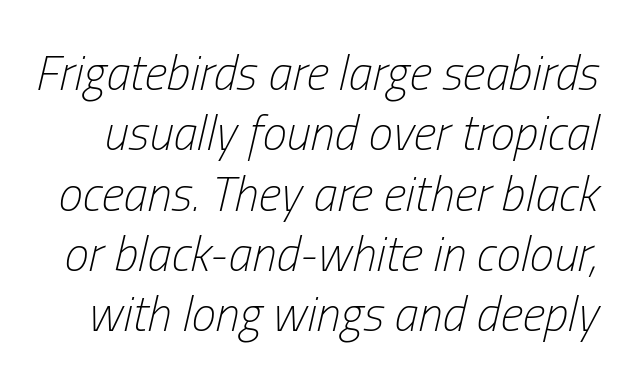
The image shows 49 px light, condensed type, italic (leaning right); set line spacing 1.23x, normal letter spacing, not underlined; low stroke contrast and a medium x-height.
